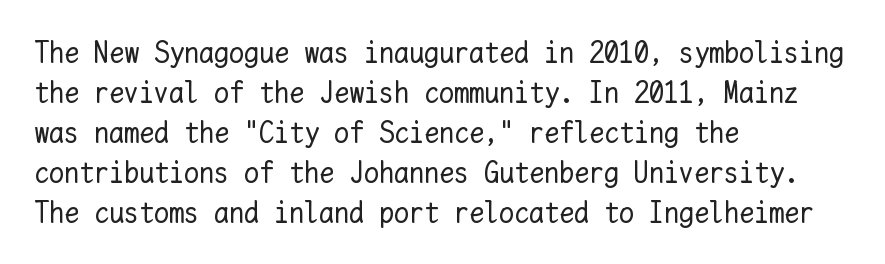
{"italic": "no", "bold": "no", "weight": "regular", "width": "normal", "stroke_contrast": "low", "x_height": "medium", "monospaced": "yes", "underline": "no", "align": "left", "line_spacing": "normal", "line_spacing_ratio": 1.33, "letter_spacing": "normal", "letter_spacing_em": 0.0, "glyph_px": 30}
